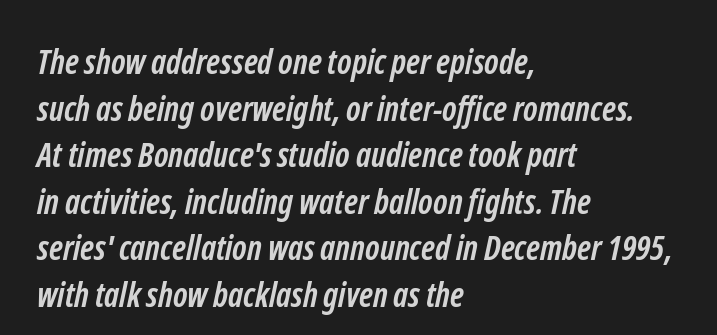
Q: Is the text bold? A: Yes.
Q: Is the typeface a serif or a sans-serif typeface? A: Sans-serif.
Q: Is the text underlined? A: No.
Q: How is the paragraph aligned? A: Left-aligned.
Q: Is the spacing between letters normal or unusually wide? A: Normal.
Q: Is the spacing between lines tight, normal or loose? A: Normal.
Q: Width (condensed, normal, or wide)? A: Condensed.
Q: Stroke contrast? A: Low.
Q: x-height? A: Medium.
Q: Monospaced? A: No.
